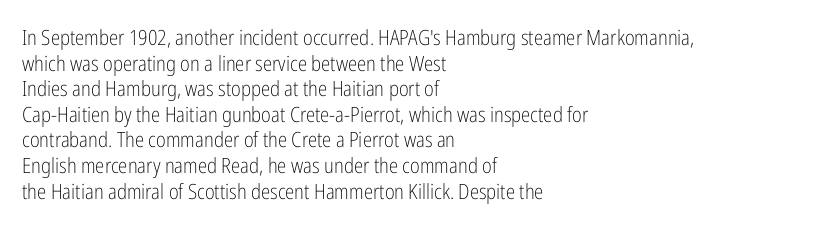
The image shows 21 px text type, upright; set left-aligned, line spacing 1.22x, normal letter spacing, not underlined.
